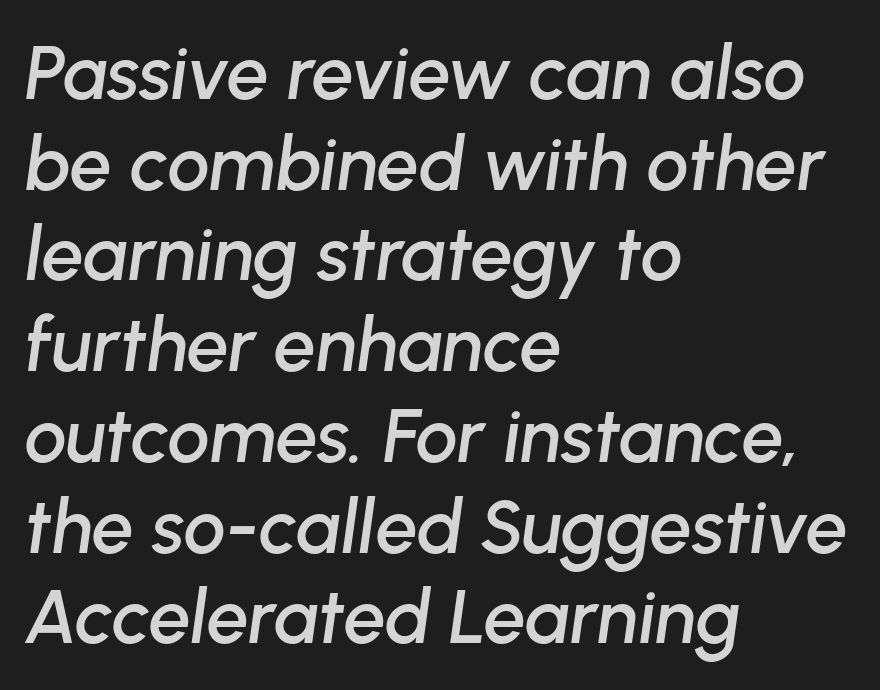
The image shows 75 px text type, italic (leaning right); set left-aligned, line spacing 1.21x, normal letter spacing, not underlined; low stroke contrast and a medium x-height.
